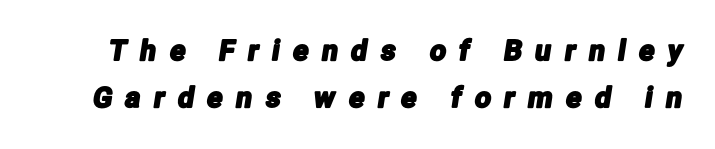
{"serif": "no", "width": "condensed", "stroke_contrast": "low", "x_height": "medium", "monospaced": "no", "underline": "no", "line_spacing": "normal", "line_spacing_ratio": 1.68, "letter_spacing": "wide", "letter_spacing_em": 0.49, "glyph_px": 28}
